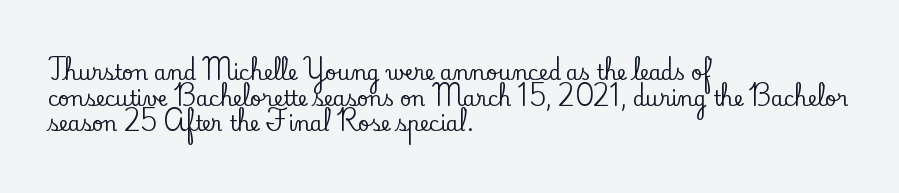
The image shows 20 px text type, upright; set left-aligned, normal line spacing (1.28x), normal letter spacing, not underlined.
